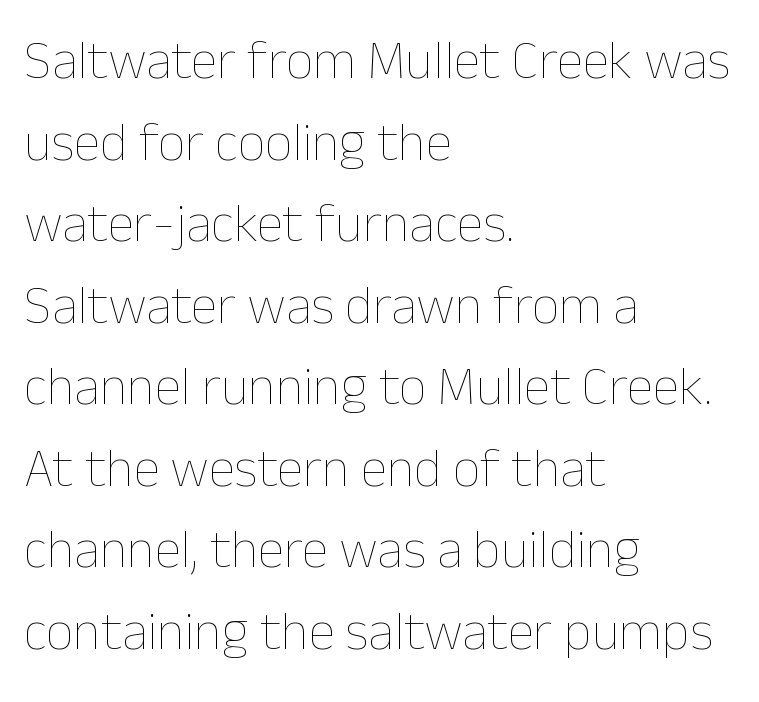
{"italic": "no", "bold": "no", "weight": "thin", "width": "normal", "stroke_contrast": "low", "x_height": "medium", "monospaced": "no", "underline": "no", "align": "left", "line_spacing": "normal", "line_spacing_ratio": 1.51, "letter_spacing": "normal", "letter_spacing_em": 0.0, "glyph_px": 54}
